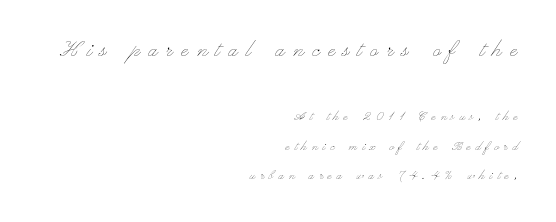
The image shows 26 px text type; set right-aligned, loose line spacing (1.95x), unusually wide letter spacing (+0.33 em), not underlined; the first (top) block is 1.73x larger.
